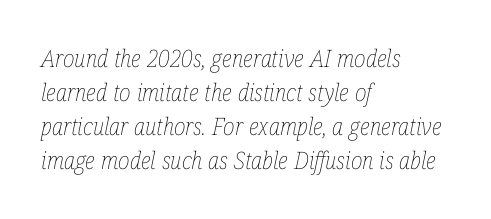
{"italic": "yes", "lean": "right", "slant_degrees": 12, "bold": "no", "underline": "no", "align": "left", "line_spacing": "normal", "line_spacing_ratio": 1.42, "letter_spacing": "normal", "letter_spacing_em": 0.0, "glyph_px": 24}
